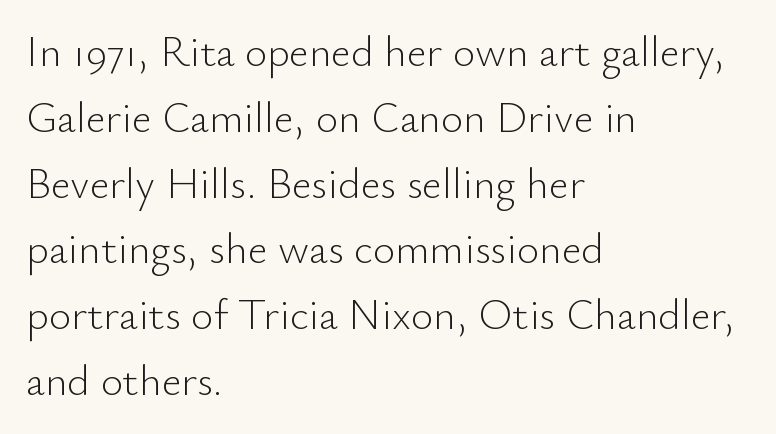
Typeset ragged right — the left edge is the straight one. These lines sit exactly where default settings would place them. Typographically, this falls in the sans-serif category. Character widths vary here, with narrow letters taking less room than wide ones. This sample uses an upright cut, with every glyph sitting square on the baseline. Look at the tracking — it's just the regular setting, nothing added.
